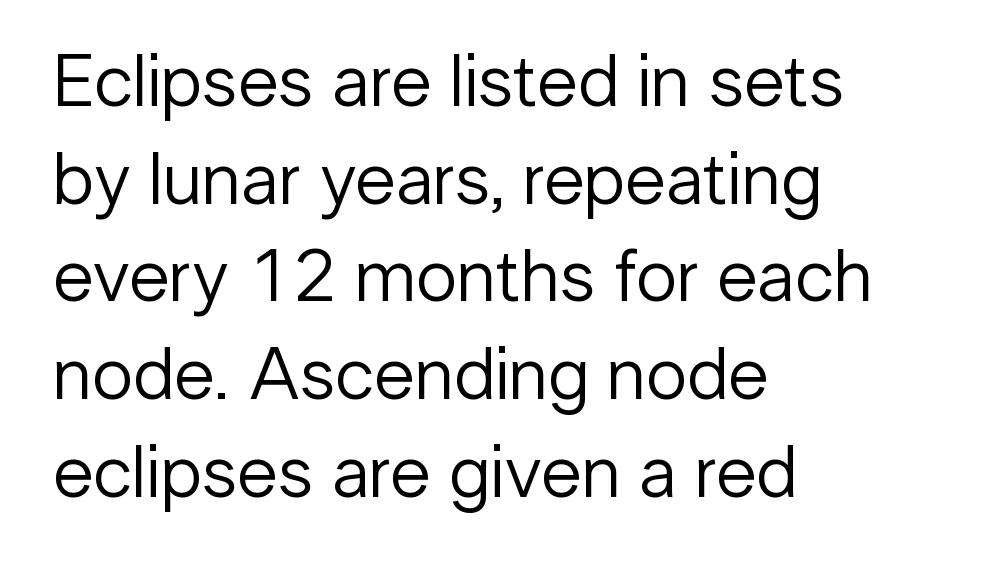
Q: Is the text bold? A: No.
Q: Is the text italic (slanted)? A: No, it is upright.
Q: Is the typeface a serif or a sans-serif typeface? A: Sans-serif.
Q: Is the text underlined? A: No.
Q: How is the paragraph aligned? A: Left-aligned.
Q: Is the spacing between letters normal or unusually wide? A: Normal.
Q: Is the spacing between lines tight, normal or loose? A: Normal.
Q: Width (condensed, normal, or wide)? A: Normal.
Q: Stroke contrast? A: Low.
Q: x-height? A: Medium.
Q: Monospaced? A: No.
